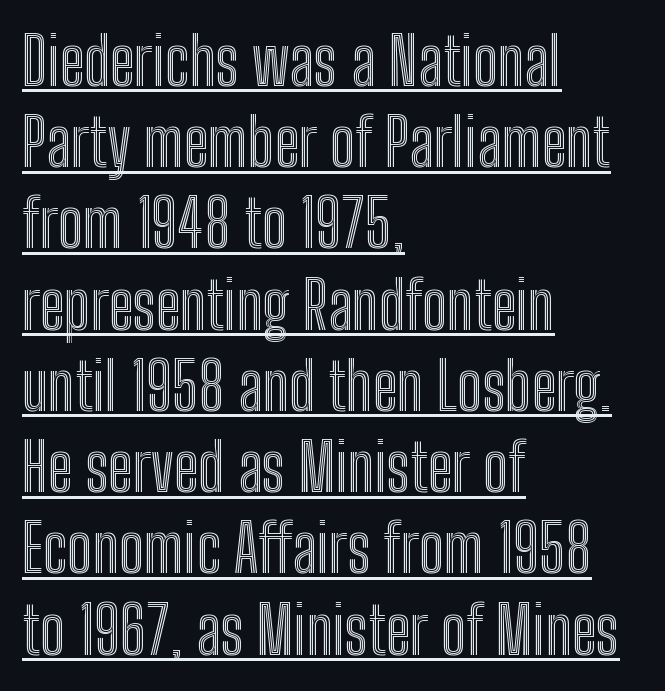
{"italic": "no", "width": "condensed", "x_height": "medium", "monospaced": "no", "underline": "yes", "align": "left", "line_spacing": "normal", "line_spacing_ratio": 1.25, "letter_spacing": "normal", "letter_spacing_em": 0.0, "glyph_px": 65}
